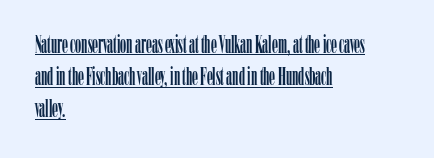
{"italic": "no", "underline": "yes", "align": "left", "line_spacing": "normal", "line_spacing_ratio": 1.34, "letter_spacing": "normal", "letter_spacing_em": 0.0, "glyph_px": 24}
